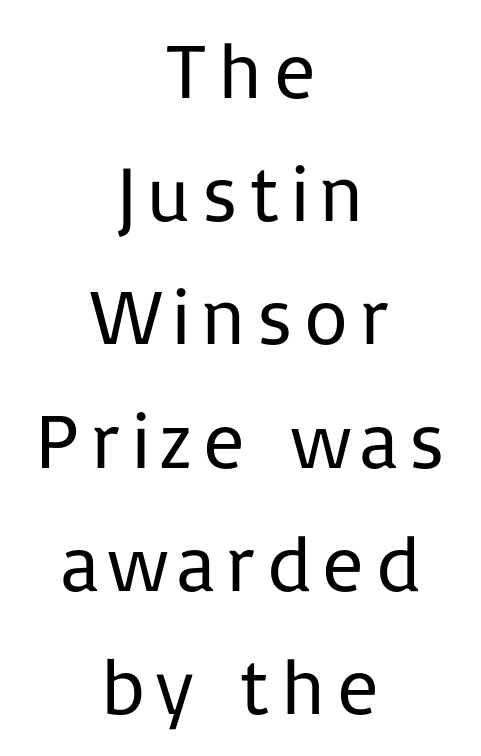
The image shows 79 px regular-weight sans-serif type, upright; set centered, normal line spacing (1.56x), not underlined; low stroke contrast and a medium x-height.
